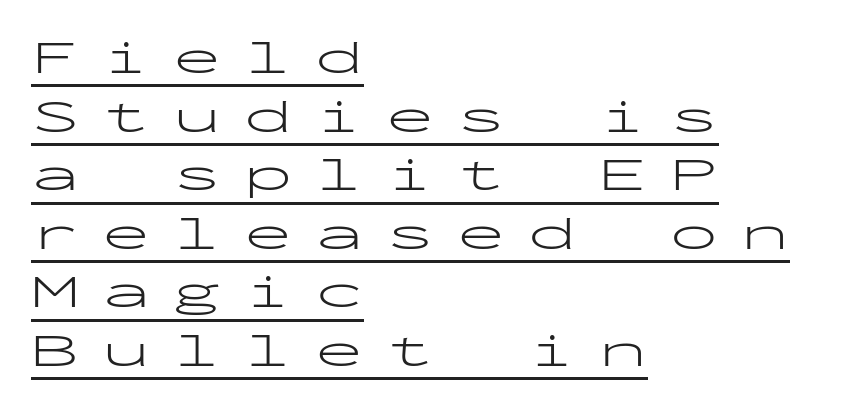
The image shows 48 px light, wide sans-serif type, upright, monospaced; set left-aligned, line spacing 1.22x, unusually wide letter spacing (+0.48 em), underlined; low stroke contrast and a medium x-height.
